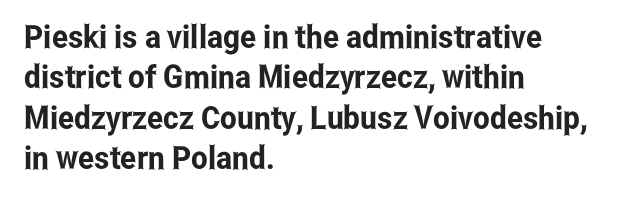
The passage shown has conventional tracking throughout. The letters advance in unequal steps, a hallmark of proportional type. Bare-footed words on every line. This is the regular roman posture of the typeface.
